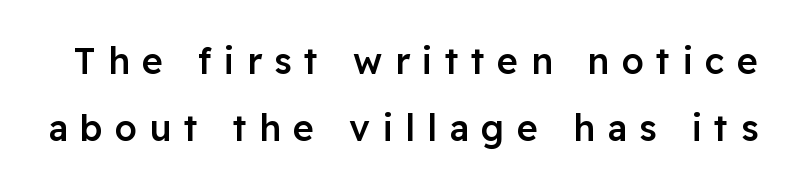
The image shows 36 px semibold sans-serif type, upright; set line spacing 1.87x, unusually wide letter spacing (+0.34 em), not underlined; low stroke contrast and a medium x-height.
